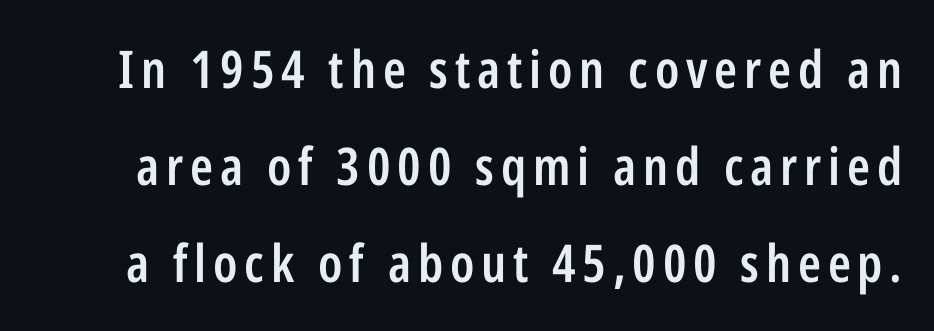
Character widths vary here, with narrow letters taking less room than wide ones. Set as a demibold, roughly 600 on the weight scale. Vertical strokes here are truly vertical. The rendering shows plain stroke endings on the letterforms — a sans-serif design.
